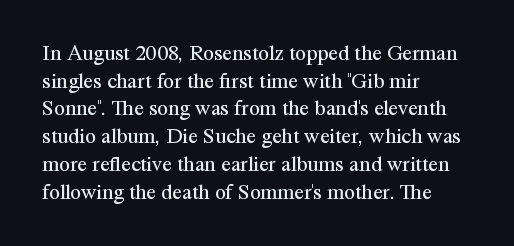
The image shows 22 px text type, upright; set left-aligned, normal line spacing (1.26x), normal letter spacing, not underlined.
